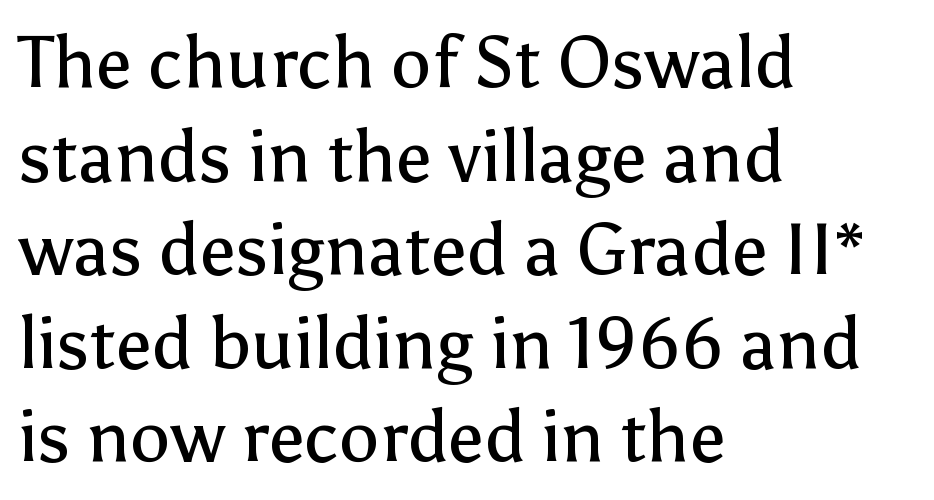
Nothing unusual about the tracking: characters are spaced as the font intends. No heavy texture on the line: the type isn't bold. This sample uses an upright cut, with every glyph sitting square on the baseline. The strip under each line holds only bare page. A classic flush-left, rag-right setting is used for this passage. The rendering uses natural spacing where letterforms have individual widths.
